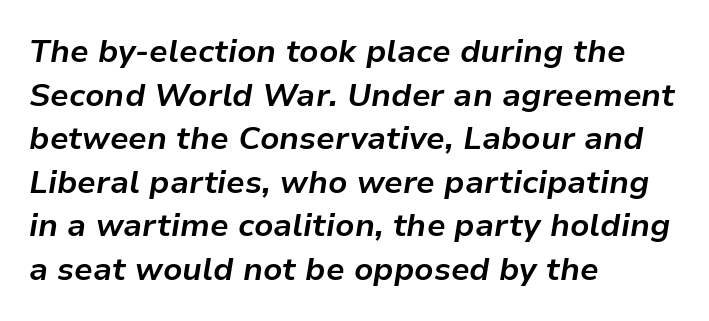
{"italic": "yes", "lean": "right", "slant_degrees": 9, "bold": "yes", "weight": "bold", "width": "normal", "stroke_contrast": "low", "x_height": "medium", "monospaced": "no", "underline": "no", "align": "left", "line_spacing": "normal", "line_spacing_ratio": 1.36, "letter_spacing": "normal", "letter_spacing_em": 0.0, "glyph_px": 32}
